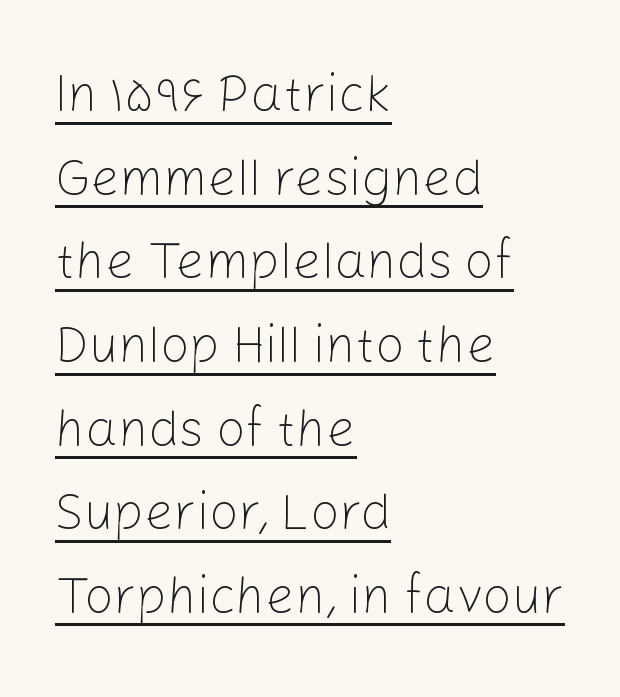
Q: Is the text bold? A: No.
Q: Is the text italic (slanted)? A: No, it is upright.
Q: Is the typeface a serif or a sans-serif typeface? A: Sans-serif.
Q: Is the text underlined? A: Yes.
Q: How is the paragraph aligned? A: Left-aligned.
Q: Is the spacing between letters normal or unusually wide? A: Normal.
Q: Is the spacing between lines tight, normal or loose? A: Normal.
Q: Width (condensed, normal, or wide)? A: Normal.
Q: Stroke contrast? A: Low.
Q: x-height? A: Medium.
Q: Monospaced? A: No.
